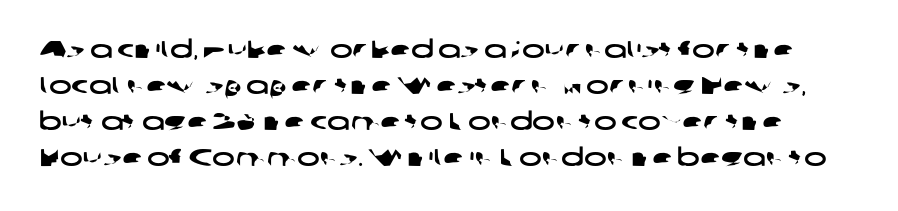
{"underline": "no", "line_spacing": "normal", "line_spacing_ratio": 1.5, "letter_spacing": "normal", "letter_spacing_em": 0.0, "glyph_px": 24}
